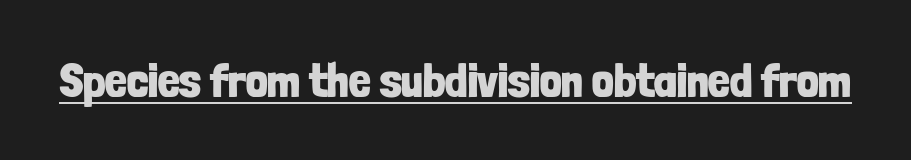
Think of a printed novel: that variable character pitch is what you see here. The glyphs have the mass of a bold cut. These lines were composed using upright roman letters. The face used here appears with an underline applied. In terms of letterspacing, this is plain default setting.
